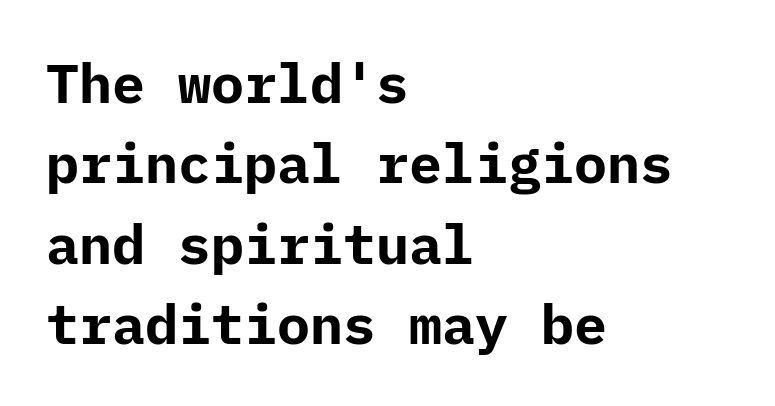
The image shows 55 px bold sans-serif type, upright; set left-aligned, normal line spacing (1.46x), normal letter spacing, not underlined; low stroke contrast and a medium x-height.
